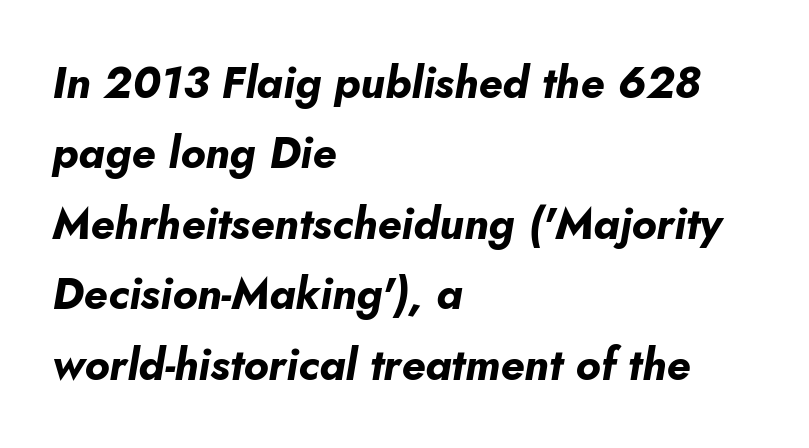
Q: Is the text bold? A: Yes.
Q: Is the text italic (slanted)? A: Yes, it leans right by about 10 degrees.
Q: Is the text underlined? A: No.
Q: How is the paragraph aligned? A: Left-aligned.
Q: Is the spacing between letters normal or unusually wide? A: Normal.
Q: Is the spacing between lines tight, normal or loose? A: Normal.
Q: Width (condensed, normal, or wide)? A: Normal.
Q: Stroke contrast? A: Low.
Q: x-height? A: Small.
Q: Monospaced? A: No.
